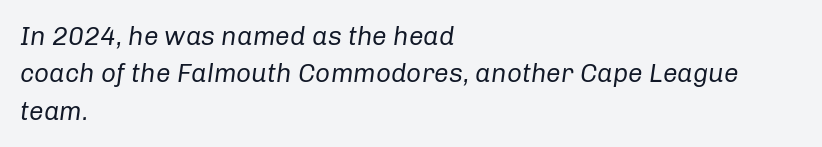
Leading matches the norm, producing a regular column. Every row of glyphs begins at an identical x-position on the left. If you drew a line through each stem, it would be angled. The font sits on the lighter half of the weight spectrum, regular included. A typesetter would call this zero additional tracking. Plain, unruled lines of type.
